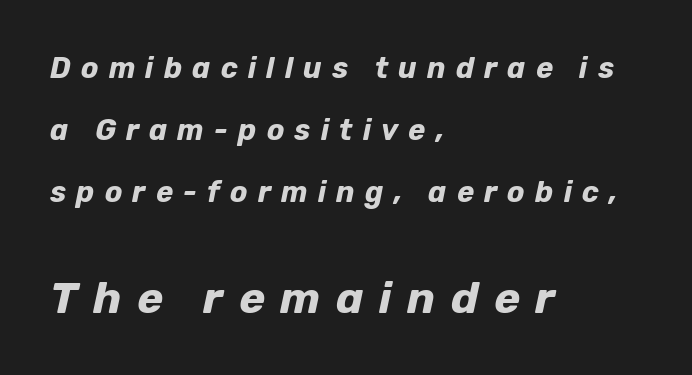
The glyphs look as if they've been sheared to an angle. Honestly, the rows look like they've been pulled way apart. Descenders are the only things crossing below the line. The typesetting leans heavy: a genuine bold.
